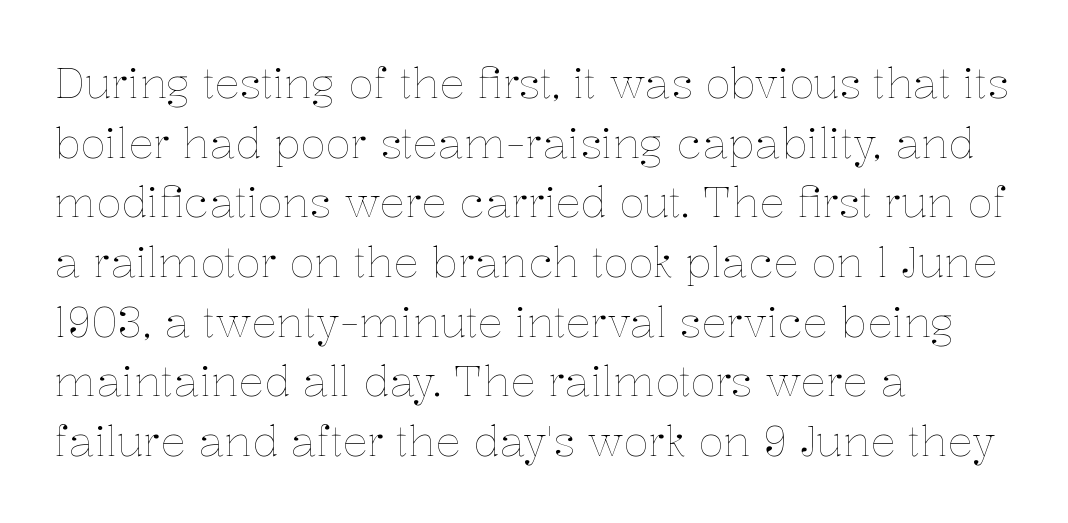
Does the lettering tilt? It doesn't — this is upright. Do the characters align in a grid? No, the font is proportional. Here the glyphs are tracked normally, forming tight word shapes. A student would call this left alignment; a typographer would say flush left, rag right. Each row of text sits above clean, open space.
